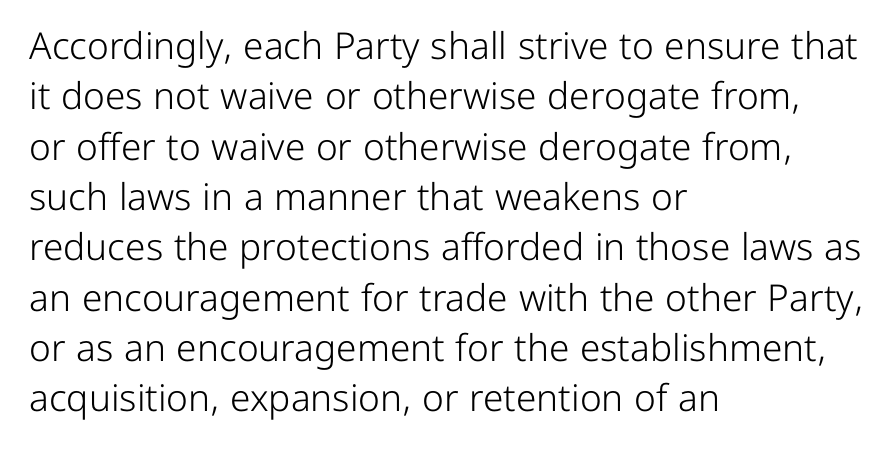
Q: Is the text bold? A: No.
Q: Is the text italic (slanted)? A: No, it is upright.
Q: Is the typeface a serif or a sans-serif typeface? A: Sans-serif.
Q: Is the text underlined? A: No.
Q: How is the paragraph aligned? A: Left-aligned.
Q: Is the spacing between letters normal or unusually wide? A: Normal.
Q: Is the spacing between lines tight, normal or loose? A: Normal.
Q: Width (condensed, normal, or wide)? A: Normal.
Q: Stroke contrast? A: Low.
Q: x-height? A: Medium.
Q: Monospaced? A: No.
